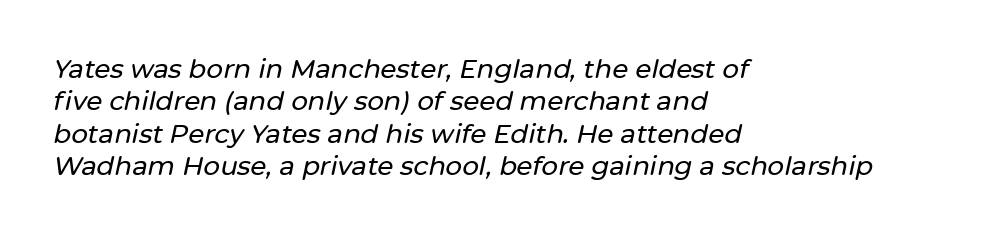
This rendering leaves character spacing at its baseline value. A typesetter would mark this as italic. The setting favours the left margin, as ordinary paragraphs usually do. A bare baseline throughout the passage.
